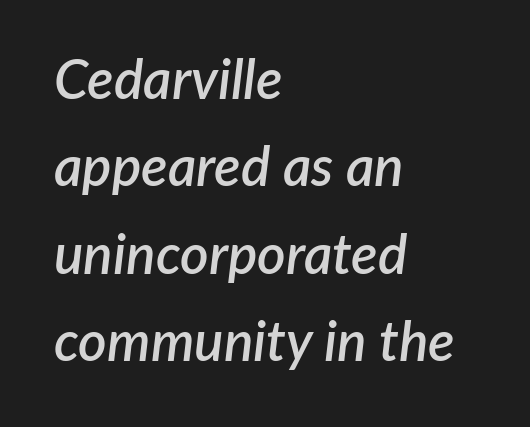
{"italic": "yes", "lean": "right", "slant_degrees": 7, "bold": "semi", "weight": "semibold", "width": "normal", "stroke_contrast": "low", "x_height": "medium", "monospaced": "no", "underline": "no", "align": "left", "line_spacing": "normal", "line_spacing_ratio": 1.59, "letter_spacing": "normal", "letter_spacing_em": 0.0, "glyph_px": 55}
